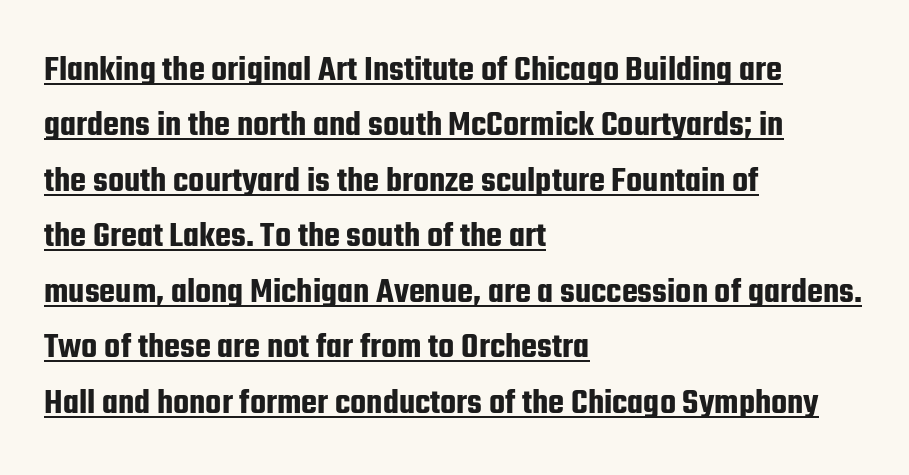
A classic flush-left, rag-right setting is used for this passage. Vertically, the passage feels balanced, rows spaced as you'd expect. Students, note that the glyphs here touch the page at normal intervals. Character widths vary here, with narrow letters taking less room than wide ones.
